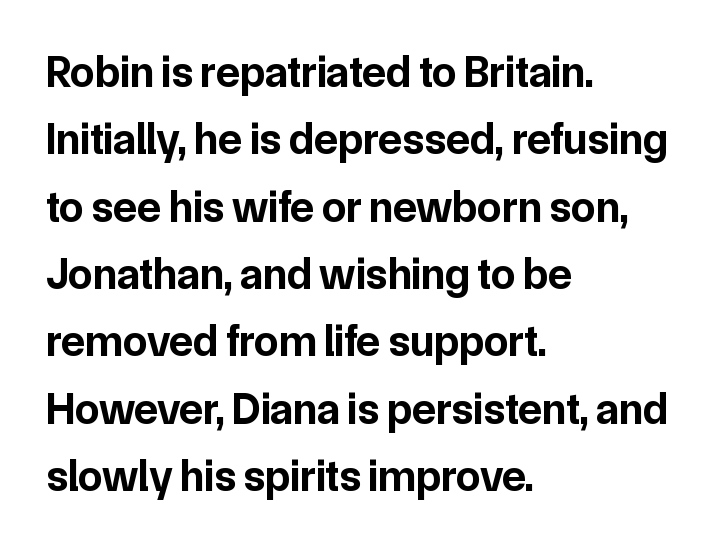
Q: Is the text bold? A: Yes.
Q: Is the text italic (slanted)? A: No, it is upright.
Q: Is the typeface a serif or a sans-serif typeface? A: Sans-serif.
Q: Is the text underlined? A: No.
Q: How is the paragraph aligned? A: Left-aligned.
Q: Is the spacing between letters normal or unusually wide? A: Normal.
Q: Is the spacing between lines tight, normal or loose? A: Normal.
Q: Width (condensed, normal, or wide)? A: Normal.
Q: Stroke contrast? A: Low.
Q: x-height? A: Medium.
Q: Monospaced? A: No.
